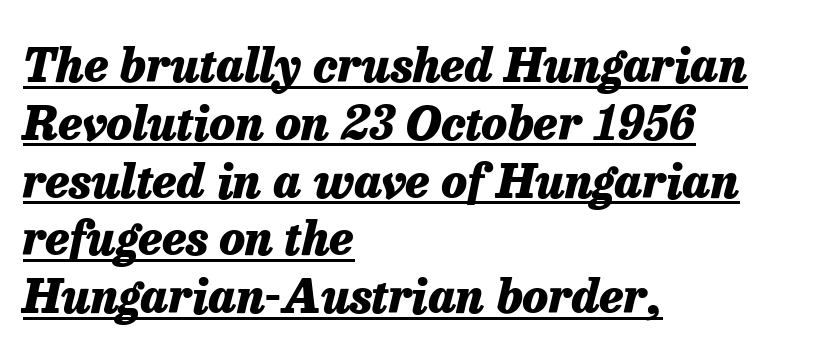
The sample has been set heavy, in full bold. Proportional: the letters do not fall into vertical columns. Caption: multi-line text, flush left, ragged right. What decoration does the sample have? An underline. Words appear dense and cohesive because spacing is normal. In terms of posture, this sample is oblique.
